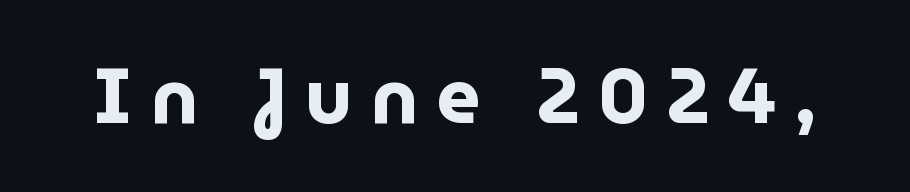
{"serif": "no", "italic": "no", "bold": "yes", "weight": "bold", "width": "normal", "stroke_contrast": "low", "x_height": "medium", "monospaced": "no", "underline": "no", "letter_spacing": "wide", "letter_spacing_em": 0.23, "glyph_px": 77}
